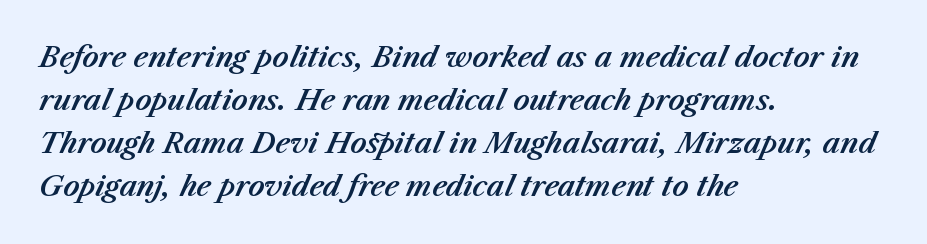
Short note: letters normally spaced. Whoever set this chose a conventional vertical rhythm. Looking at the ascenders, they clearly lean. The face used here is proportionally spaced, like ordinary book or web type.
